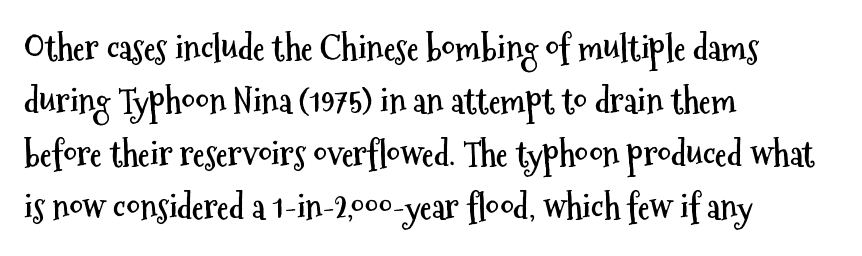
{"serif": "no", "italic": "no", "bold": "yes", "weight": "semibold", "width": "condensed", "stroke_contrast": "medium", "x_height": "medium", "monospaced": "no", "underline": "no", "align": "left", "line_spacing": "normal", "line_spacing_ratio": 1.56, "letter_spacing": "normal", "letter_spacing_em": 0.0, "glyph_px": 34}
